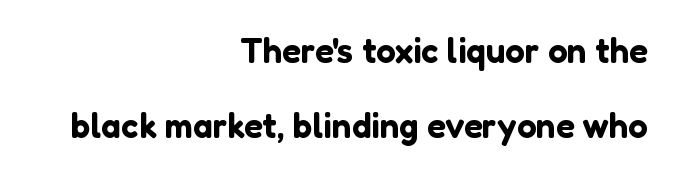
Q: Is the text italic (slanted)? A: No, it is upright.
Q: Is the typeface a serif or a sans-serif typeface? A: Sans-serif.
Q: Is the text underlined? A: No.
Q: How is the paragraph aligned? A: Right-aligned.
Q: Is the spacing between letters normal or unusually wide? A: Normal.
Q: Is the spacing between lines tight, normal or loose? A: Loose.
Q: Width (condensed, normal, or wide)? A: Normal.
Q: Stroke contrast? A: Low.
Q: x-height? A: Medium.
Q: Monospaced? A: No.
